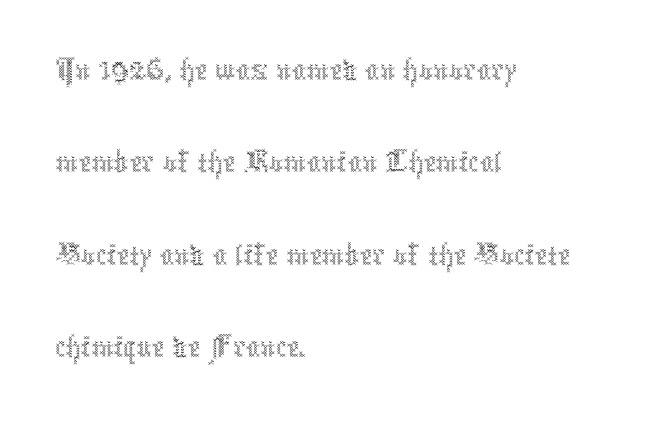
It's the straight-up-and-down kind of type. You could not count columns in this text — the font is proportionally spaced. Letters have the restrained weight of plain body copy at most. The typesetter chose a ragged-right arrangement here.
